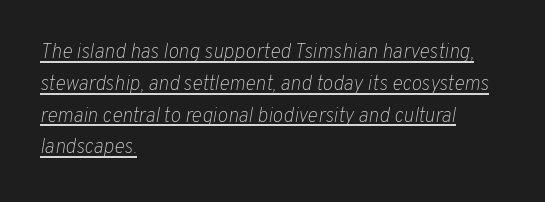
The image shows 20 px text type, italic (leaning right); set left-aligned, normal line spacing (1.59x), normal letter spacing, underlined.
